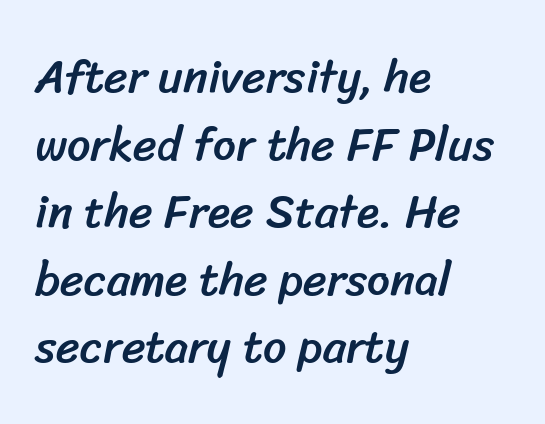
The image shows 46 px sans-serif type; set left-aligned, normal line spacing (1.47x), normal letter spacing, not underlined; low stroke contrast and a medium x-height.
